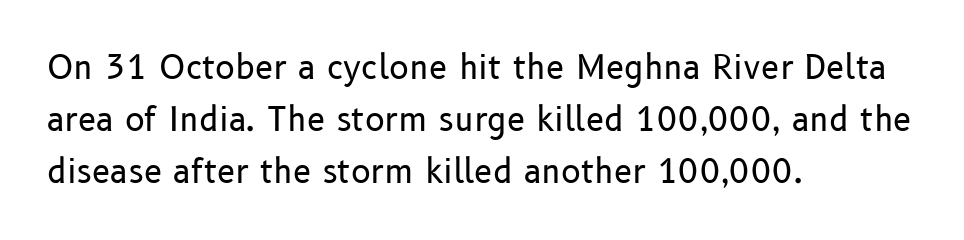
Q: Is the text bold? A: No.
Q: Is the text italic (slanted)? A: No, it is upright.
Q: Is the typeface a serif or a sans-serif typeface? A: Sans-serif.
Q: Is the text underlined? A: No.
Q: How is the paragraph aligned? A: Left-aligned.
Q: Is the spacing between letters normal or unusually wide? A: Normal.
Q: Is the spacing between lines tight, normal or loose? A: Normal.
Q: Width (condensed, normal, or wide)? A: Normal.
Q: Stroke contrast? A: Low.
Q: x-height? A: Medium.
Q: Monospaced? A: No.
